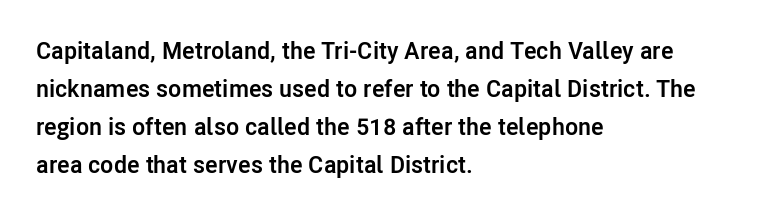
Q: Is the text bold? A: Yes.
Q: Is the text italic (slanted)? A: No, it is upright.
Q: Is the text underlined? A: No.
Q: How is the paragraph aligned? A: Left-aligned.
Q: Is the spacing between letters normal or unusually wide? A: Normal.
Q: Is the spacing between lines tight, normal or loose? A: Normal.
